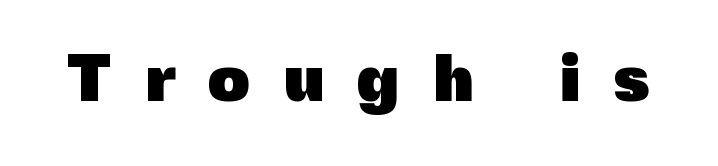
In terms of weight, the rendering is a true, heavy bold. The type family on display is of the sans-serif kind. Spacing verdict: proportional, widths tailored to each character. Underline: absent. Posture: vertical. Substantial extra tracking has been applied to these lines.
